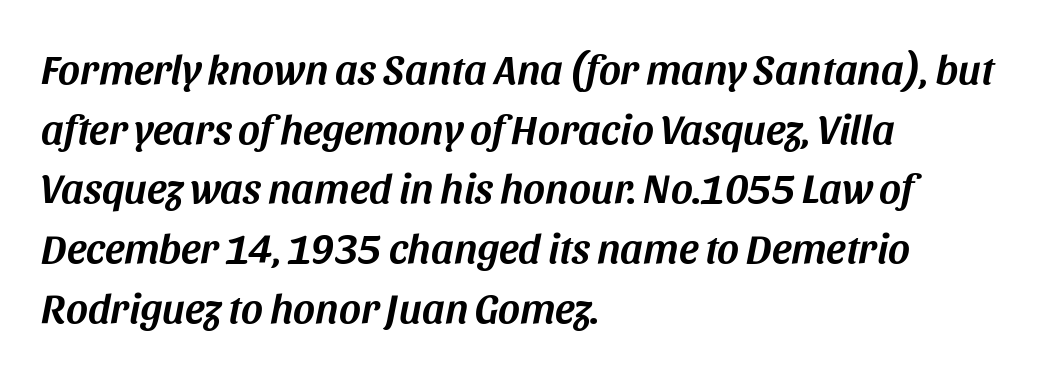
The image shows 42 px text type, italic (leaning right); set left-aligned, normal line spacing (1.42x), normal letter spacing, not underlined; medium stroke contrast and a large x-height.
